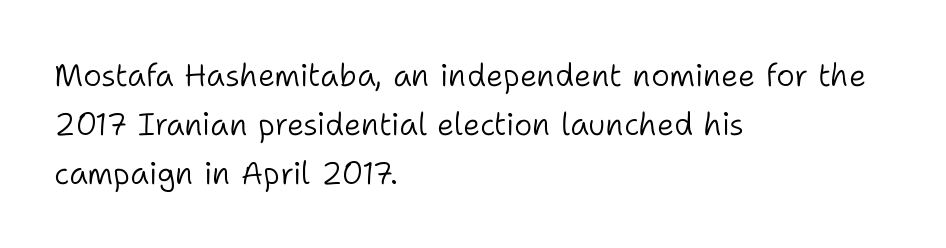
The text block is weighted toward the left margin, trailing off unevenly rightward. Baseline-to-baseline distance is the conventional proportion of letter height. In terms of posture, this sample is upright. Do the characters align in a grid? No, the font is proportional.
